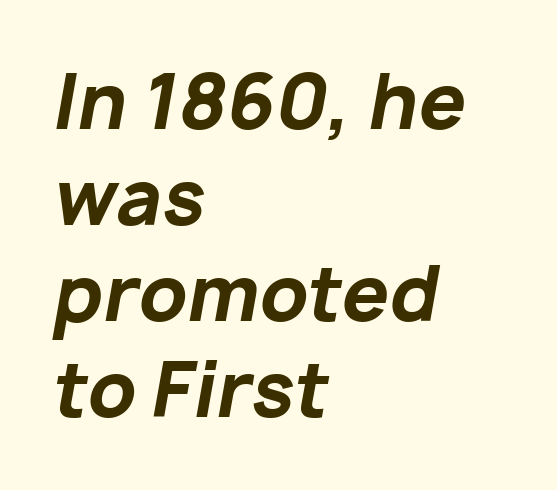
Q: Is the text bold? A: Yes.
Q: Is the text italic (slanted)? A: Yes, it leans right by about 10 degrees.
Q: Is the text underlined? A: No.
Q: How is the paragraph aligned? A: Left-aligned.
Q: Is the spacing between letters normal or unusually wide? A: Normal.
Q: Is the spacing between lines tight, normal or loose? A: Normal.
Q: Width (condensed, normal, or wide)? A: Normal.
Q: Stroke contrast? A: Low.
Q: x-height? A: Medium.
Q: Monospaced? A: No.
